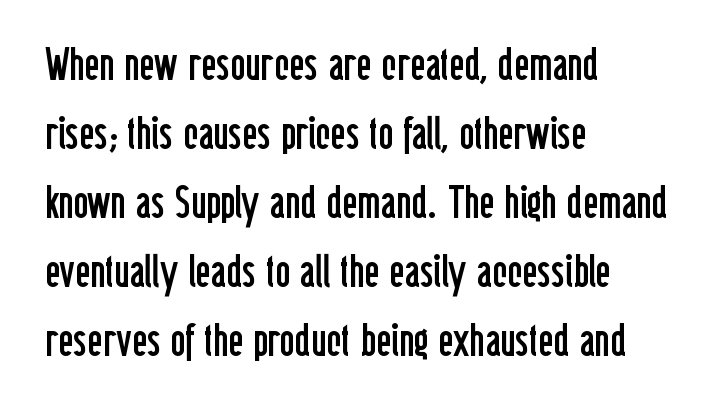
The image shows 46 px regular-weight, condensed sans-serif type, upright; set left-aligned, normal line spacing (1.5x), normal letter spacing, not underlined; low stroke contrast and a medium x-height.
